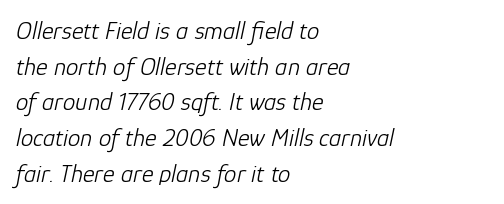
Inter-character spacing is left at the font's built-in metrics. The passage shown stacks its lines at a standard gap. Posture: slanted. Underlining? Definitely not there. One-word summary of the alignment: left.
